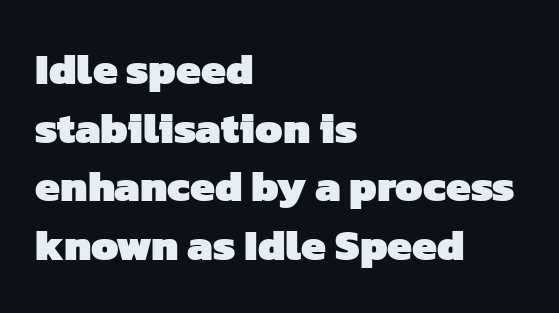
The typesetter chose a ragged-right arrangement here. The type is set solid horizontally, with unmodified tracking. Look at the bottom of the vertical strokes: they stop flat, with no serifs. In terms of leading, this rendering sits right in the middle.
